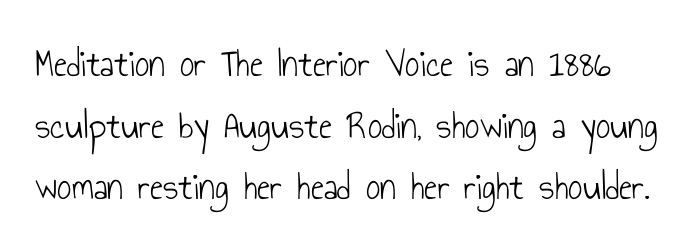
{"serif": "no", "italic": "no", "bold": "no", "weight": "light", "width": "condensed", "stroke_contrast": "low", "x_height": "small", "monospaced": "no", "underline": "no", "line_spacing": "normal", "line_spacing_ratio": 1.54, "letter_spacing": "normal", "letter_spacing_em": 0.0, "glyph_px": 40}
